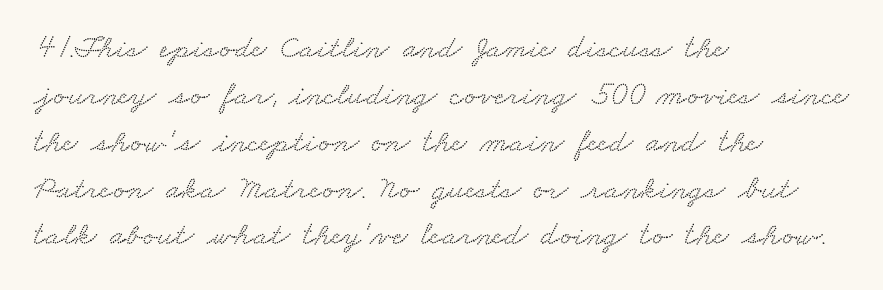
The image shows 33 px wide serif type; set left-aligned, normal line spacing (1.42x), normal letter spacing, not underlined; low stroke contrast and a small x-height.
